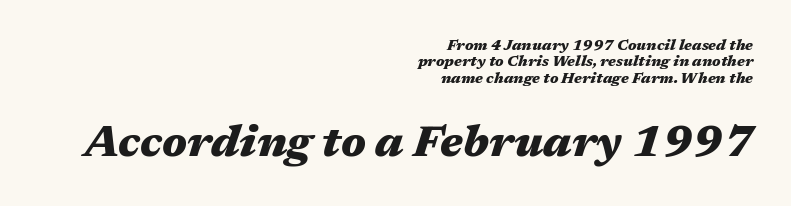
{"italic": "yes", "lean": "right", "slant_degrees": 17, "bold": "yes", "weight": "heavy", "width": "wide", "stroke_contrast": "medium", "x_height": "medium", "monospaced": "no", "underline": "no", "align": "right", "line_spacing": "tight", "line_spacing_ratio": 1.1, "letter_spacing": "normal", "letter_spacing_em": 0.0, "larger_block": "second", "size_ratio": 2.93, "glyph_px": 44}
